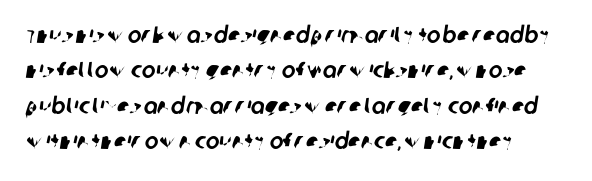
{"underline": "no", "line_spacing": "normal", "line_spacing_ratio": 1.54, "letter_spacing": "normal", "letter_spacing_em": 0.0, "glyph_px": 23}
